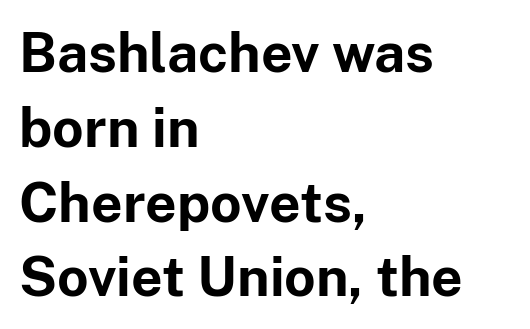
Q: Is the text bold? A: Yes.
Q: Is the text italic (slanted)? A: No, it is upright.
Q: Is the typeface a serif or a sans-serif typeface? A: Sans-serif.
Q: Is the text underlined? A: No.
Q: How is the paragraph aligned? A: Left-aligned.
Q: Is the spacing between letters normal or unusually wide? A: Normal.
Q: Is the spacing between lines tight, normal or loose? A: Normal.
Q: Width (condensed, normal, or wide)? A: Normal.
Q: Stroke contrast? A: Low.
Q: x-height? A: Medium.
Q: Monospaced? A: No.
